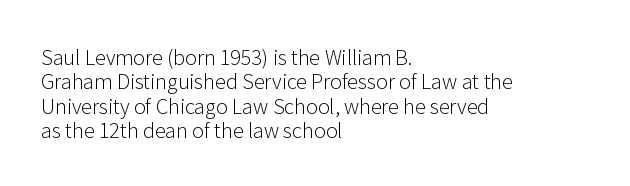
These lines keep a tight, regular rhythm from letter to letter. In CSS terms this would be text-align: left. Weight: in the light-to-regular range. This is roman type, the default non-slanted kind. Decoration check: the copy has no underline.
